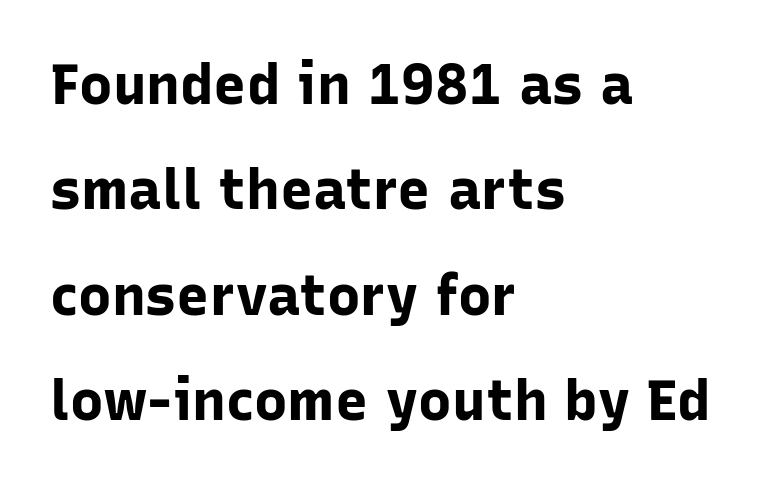
The gaps between neighbouring characters are ordinary and unremarkable. Bare-footed words on every line. Looks like regular typesetting: each glyph gets only the width it needs. Regarding serifs, this sample does without them. These words are printed bold, with thick strokes throughout.
